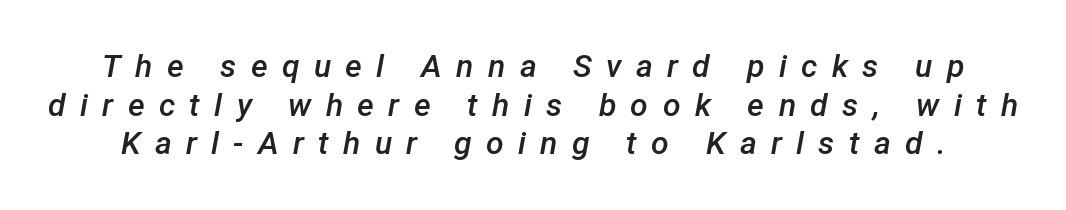
Q: Is the text bold? A: Semi-bold.
Q: Is the text italic (slanted)? A: Yes, it leans right by about 12 degrees.
Q: Is the text underlined? A: No.
Q: Is the spacing between letters normal or unusually wide? A: Unusually wide.
Q: Width (condensed, normal, or wide)? A: Normal.
Q: Stroke contrast? A: Low.
Q: x-height? A: Medium.
Q: Monospaced? A: No.
